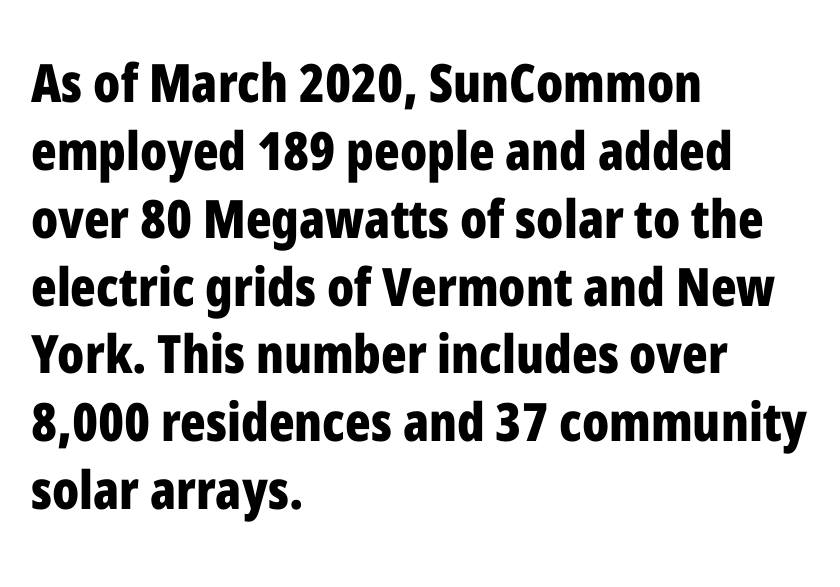
Q: Is the text bold? A: Yes.
Q: Is the text italic (slanted)? A: No, it is upright.
Q: Is the typeface a serif or a sans-serif typeface? A: Sans-serif.
Q: Is the text underlined? A: No.
Q: How is the paragraph aligned? A: Left-aligned.
Q: Is the spacing between letters normal or unusually wide? A: Normal.
Q: Is the spacing between lines tight, normal or loose? A: Normal.
Q: Width (condensed, normal, or wide)? A: Condensed.
Q: Stroke contrast? A: Low.
Q: x-height? A: Medium.
Q: Monospaced? A: No.
